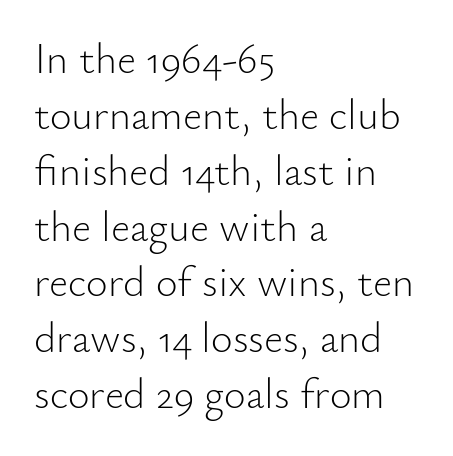
{"serif": "no", "italic": "no", "bold": "no", "weight": "light", "width": "normal", "stroke_contrast": "low", "x_height": "small", "monospaced": "no", "underline": "no", "align": "left", "line_spacing": "normal", "line_spacing_ratio": 1.33, "letter_spacing": "normal", "letter_spacing_em": 0.0, "glyph_px": 42}
